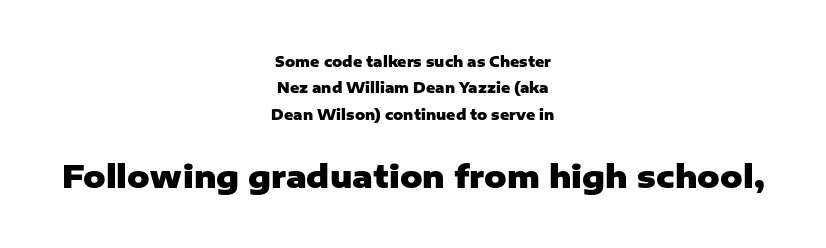
The image shows 31 px heavy sans-serif type, upright; set centered, line spacing 1.89x, normal letter spacing, not underlined; the second (bottom) block is 2.21x larger; low stroke contrast and a medium x-height.
